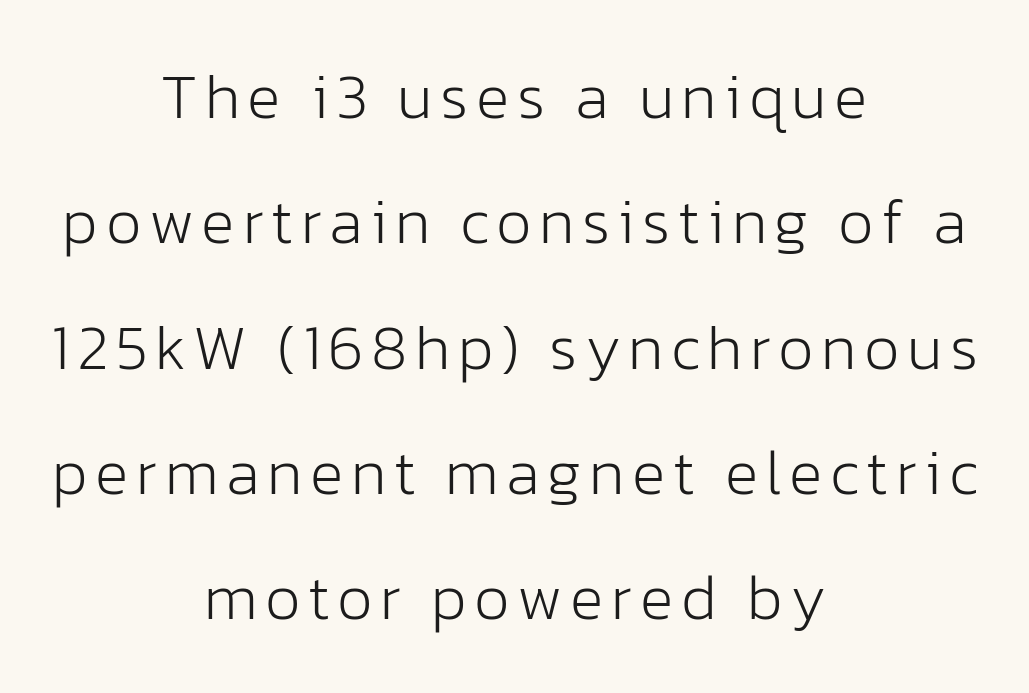
Q: Is the text bold? A: No.
Q: Is the text italic (slanted)? A: No, it is upright.
Q: Is the typeface a serif or a sans-serif typeface? A: Sans-serif.
Q: Is the text underlined? A: No.
Q: How is the paragraph aligned? A: Centered.
Q: Is the spacing between lines tight, normal or loose? A: Loose.
Q: Width (condensed, normal, or wide)? A: Normal.
Q: Stroke contrast? A: Low.
Q: x-height? A: Medium.
Q: Monospaced? A: No.
